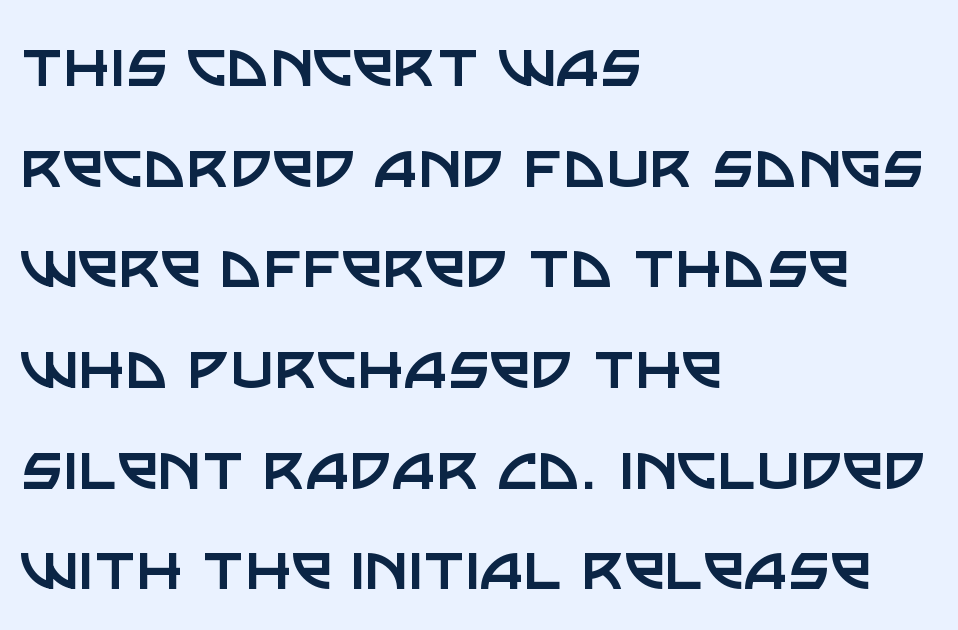
Q: Is the text bold? A: No.
Q: Is the text italic (slanted)? A: No, it is upright.
Q: Is the typeface a serif or a sans-serif typeface? A: Sans-serif.
Q: Is the text underlined? A: No.
Q: How is the paragraph aligned? A: Left-aligned.
Q: Is the spacing between letters normal or unusually wide? A: Normal.
Q: Is the spacing between lines tight, normal or loose? A: Normal.
Q: Width (condensed, normal, or wide)? A: Normal.
Q: Stroke contrast? A: Low.
Q: x-height? A: Large.
Q: Monospaced? A: No.
